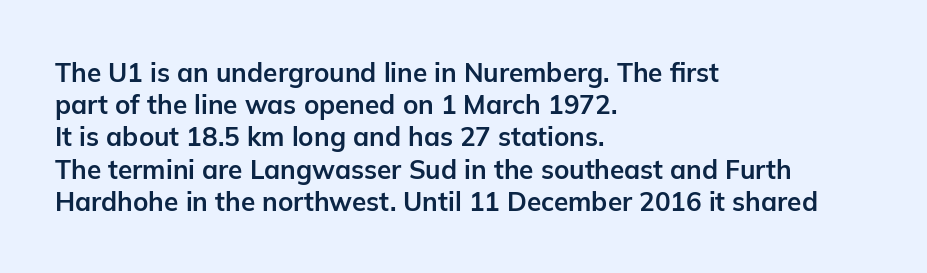
Descenders hang freely into open space. Rendered with straight, roman letterforms. The strokes are fattened all the way to bold. This rendering uses left alignment, leaving the right contour irregular.
